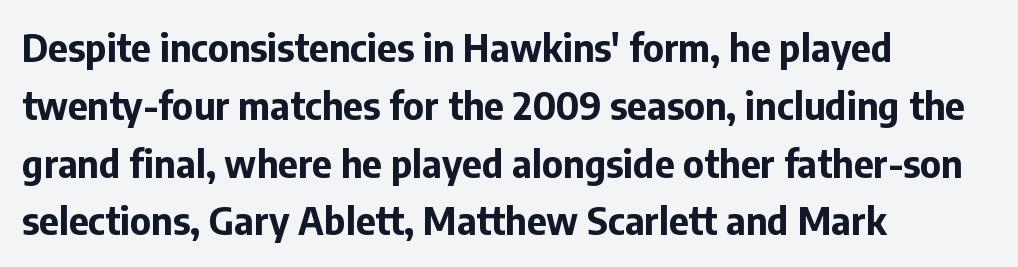
The image shows 38 px bold sans-serif type, upright; set left-aligned, normal line spacing (1.52x), normal letter spacing, not underlined; low stroke contrast and a medium x-height.
